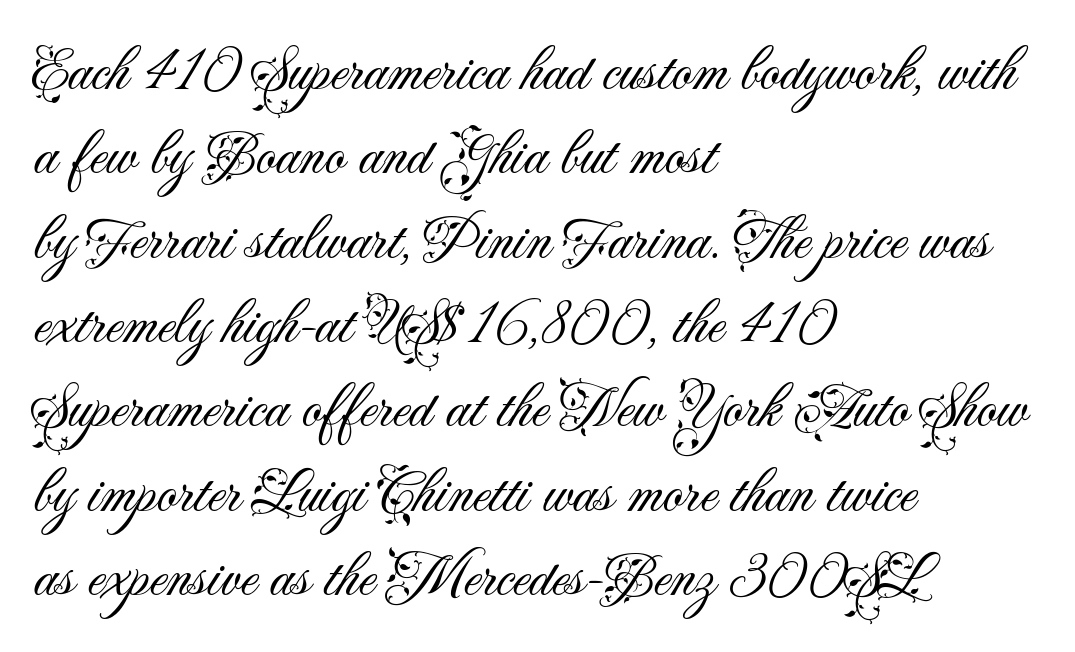
Q: Is the text bold? A: No.
Q: Is the text italic (slanted)? A: Yes.
Q: Is the typeface a serif or a sans-serif typeface? A: Sans-serif.
Q: Is the text underlined? A: No.
Q: How is the paragraph aligned? A: Left-aligned.
Q: Is the spacing between letters normal or unusually wide? A: Normal.
Q: Is the spacing between lines tight, normal or loose? A: Normal.
Q: Width (condensed, normal, or wide)? A: Normal.
Q: Stroke contrast? A: Medium.
Q: x-height? A: Small.
Q: Monospaced? A: No.
